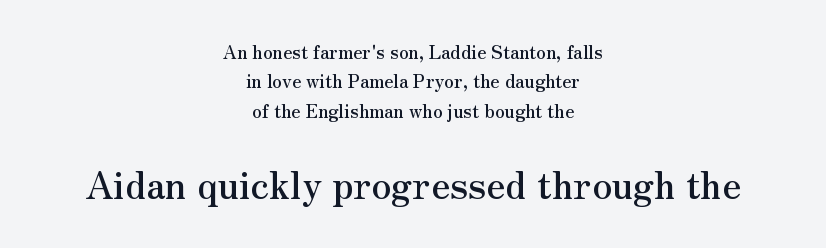
The image shows 37 px serif type, upright; set centered, normal line spacing (1.63x), normal letter spacing, not underlined; the second (bottom) block is 2.06x larger; medium stroke contrast and a small x-height.
